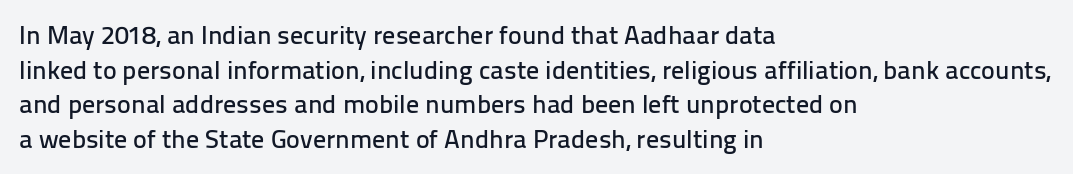
The image shows 26 px text type, upright; set left-aligned, normal line spacing (1.33x), normal letter spacing, not underlined.
